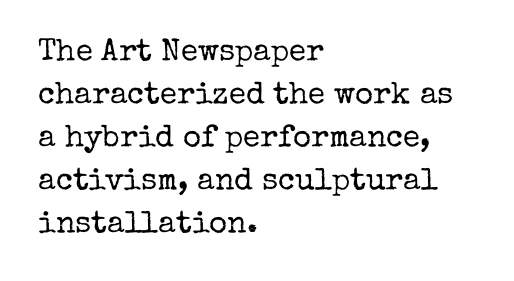
Q: Is the text bold? A: No.
Q: Is the text italic (slanted)? A: No, it is upright.
Q: Is the typeface a serif or a sans-serif typeface? A: Serif.
Q: Is the text underlined? A: No.
Q: How is the paragraph aligned? A: Left-aligned.
Q: Is the spacing between letters normal or unusually wide? A: Normal.
Q: Is the spacing between lines tight, normal or loose? A: Normal.
Q: Width (condensed, normal, or wide)? A: Normal.
Q: Stroke contrast? A: Low.
Q: x-height? A: Medium.
Q: Monospaced? A: No.
